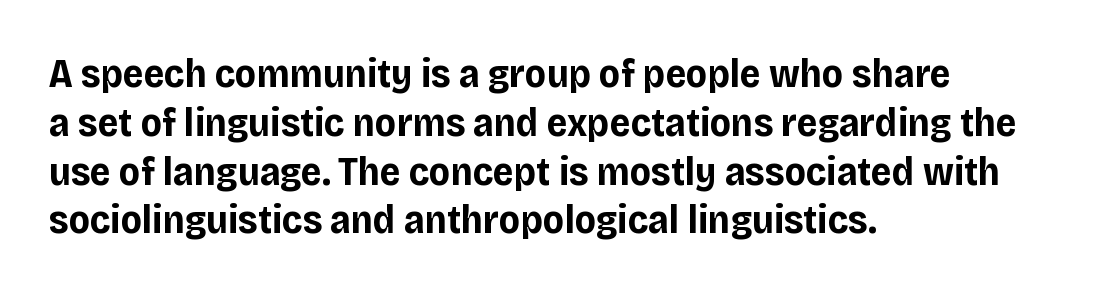
{"serif": "no", "italic": "no", "bold": "yes", "weight": "bold", "width": "normal", "stroke_contrast": "low", "x_height": "large", "monospaced": "no", "underline": "no", "align": "left", "line_spacing_ratio": 1.22, "letter_spacing": "normal", "letter_spacing_em": 0.0, "glyph_px": 40}
